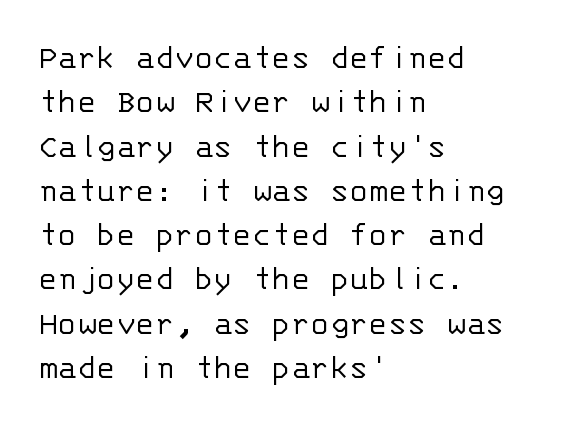
Q: Is the text bold? A: No.
Q: Is the text italic (slanted)? A: No, it is upright.
Q: Is the typeface a serif or a sans-serif typeface? A: Sans-serif.
Q: Is the text underlined? A: No.
Q: How is the paragraph aligned? A: Left-aligned.
Q: Is the spacing between letters normal or unusually wide? A: Normal.
Q: Width (condensed, normal, or wide)? A: Normal.
Q: Stroke contrast? A: Low.
Q: x-height? A: Large.
Q: Monospaced? A: Yes.
